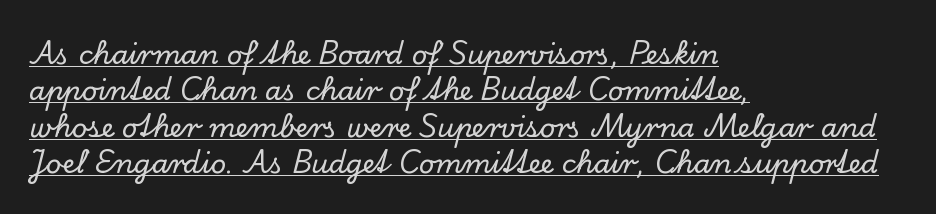
{"underline": "yes", "align": "left", "line_spacing": "normal", "line_spacing_ratio": 1.35, "letter_spacing": "normal", "letter_spacing_em": 0.0, "glyph_px": 27}
